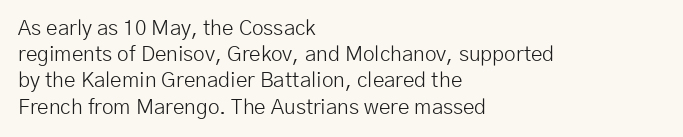
Does extra space separate the letters? No, they use regular spacing. Layout note: lines flush left. The area under the type is left untouched. This reads as an unemphasized weight, regular at the heaviest. This is roman type, the default non-slanted kind. Vertical spacing — default.
